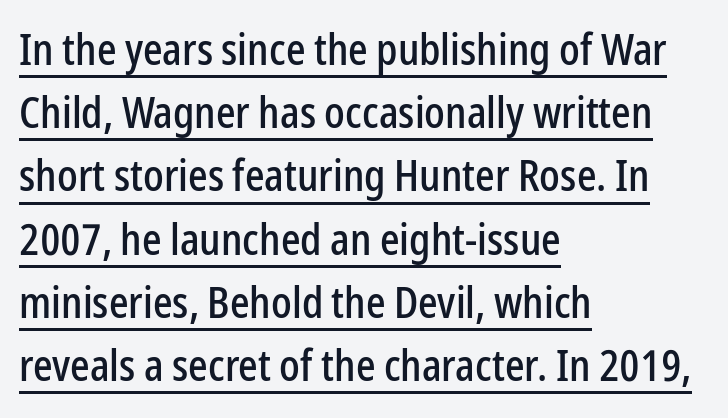
Every character sits straight up, as roman type does. A typesetter would call this proportional, since set widths differ per character. Letter spacing: default. The passage shown is typeset with a sans-serif family.
